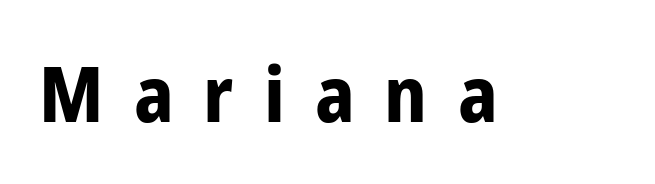
{"serif": "no", "italic": "no", "bold": "yes", "weight": "bold", "width": "condensed", "stroke_contrast": "low", "x_height": "medium", "monospaced": "no", "underline": "no", "letter_spacing": "wide", "letter_spacing_em": 0.39, "glyph_px": 77}
